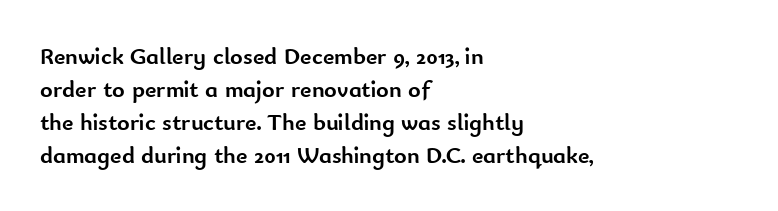
Q: Is the text bold? A: Yes.
Q: Is the text italic (slanted)? A: No, it is upright.
Q: Is the text underlined? A: No.
Q: How is the paragraph aligned? A: Left-aligned.
Q: Is the spacing between letters normal or unusually wide? A: Normal.
Q: Is the spacing between lines tight, normal or loose? A: Normal.
